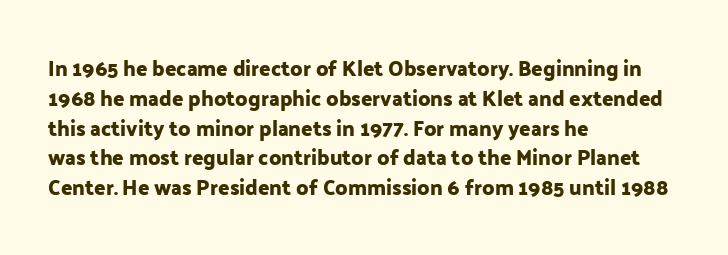
{"italic": "no", "underline": "no", "align": "left", "line_spacing": "normal", "line_spacing_ratio": 1.42, "letter_spacing": "normal", "letter_spacing_em": 0.0, "glyph_px": 21}
